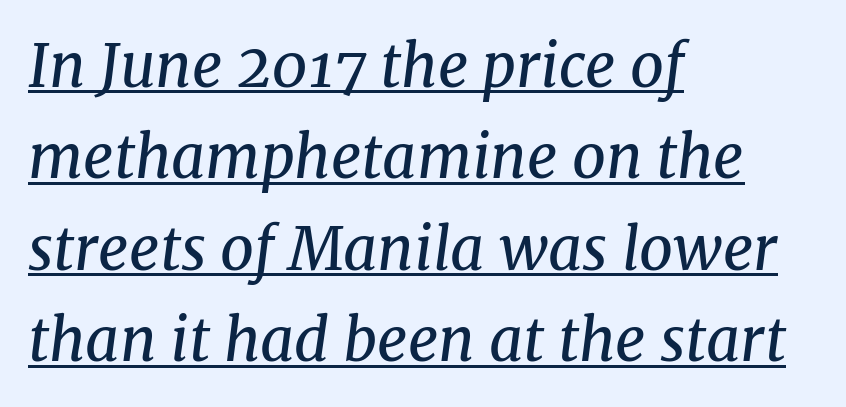
Q: Is the text bold? A: No.
Q: Is the text italic (slanted)? A: Yes, it leans right by about 8 degrees.
Q: Is the typeface a serif or a sans-serif typeface? A: Serif.
Q: Is the text underlined? A: Yes.
Q: How is the paragraph aligned? A: Left-aligned.
Q: Is the spacing between letters normal or unusually wide? A: Normal.
Q: Is the spacing between lines tight, normal or loose? A: Normal.
Q: Width (condensed, normal, or wide)? A: Normal.
Q: Stroke contrast? A: Medium.
Q: x-height? A: Medium.
Q: Monospaced? A: No.
